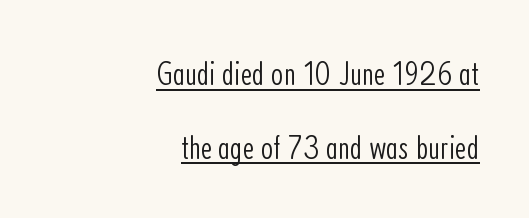
Q: Is the text bold? A: No.
Q: Is the text italic (slanted)? A: No, it is upright.
Q: Is the typeface a serif or a sans-serif typeface? A: Sans-serif.
Q: Is the text underlined? A: Yes.
Q: How is the paragraph aligned? A: Right-aligned.
Q: Is the spacing between letters normal or unusually wide? A: Normal.
Q: Is the spacing between lines tight, normal or loose? A: Loose.
Q: Width (condensed, normal, or wide)? A: Condensed.
Q: Stroke contrast? A: Low.
Q: x-height? A: Medium.
Q: Monospaced? A: No.
